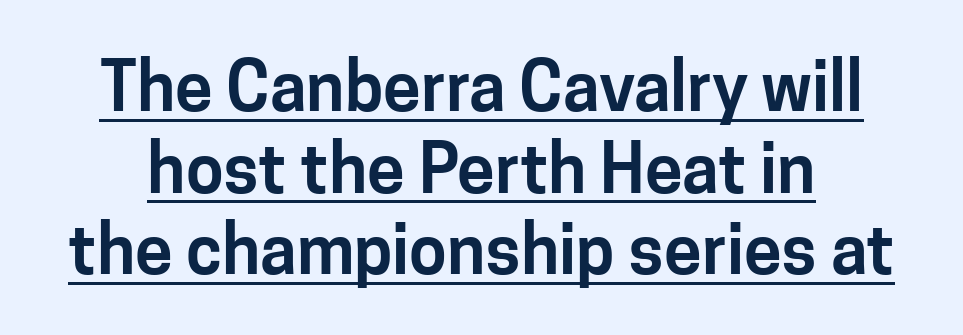
Q: Is the text italic (slanted)? A: No, it is upright.
Q: Is the typeface a serif or a sans-serif typeface? A: Sans-serif.
Q: Is the text underlined? A: Yes.
Q: Is the spacing between letters normal or unusually wide? A: Normal.
Q: Width (condensed, normal, or wide)? A: Normal.
Q: Stroke contrast? A: Low.
Q: x-height? A: Medium.
Q: Monospaced? A: No.
